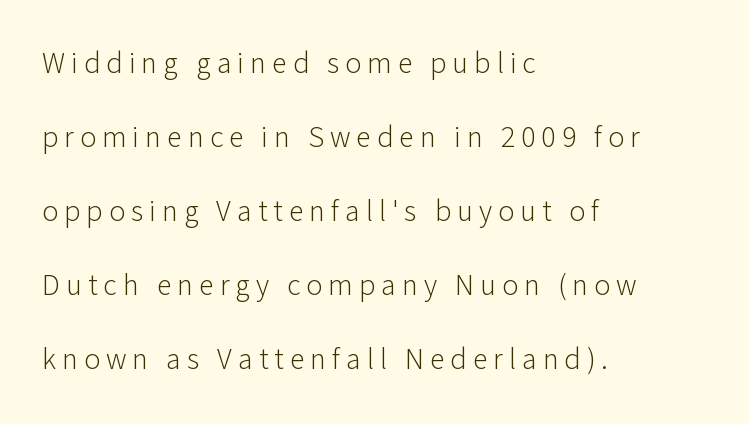
Q: Is the text bold? A: No.
Q: Is the text italic (slanted)? A: No, it is upright.
Q: Is the typeface a serif or a sans-serif typeface? A: Sans-serif.
Q: Is the text underlined? A: No.
Q: How is the paragraph aligned? A: Left-aligned.
Q: Is the spacing between letters normal or unusually wide? A: Unusually wide.
Q: Is the spacing between lines tight, normal or loose? A: Loose.
Q: Width (condensed, normal, or wide)? A: Normal.
Q: Stroke contrast? A: Low.
Q: x-height? A: Medium.
Q: Monospaced? A: No.
